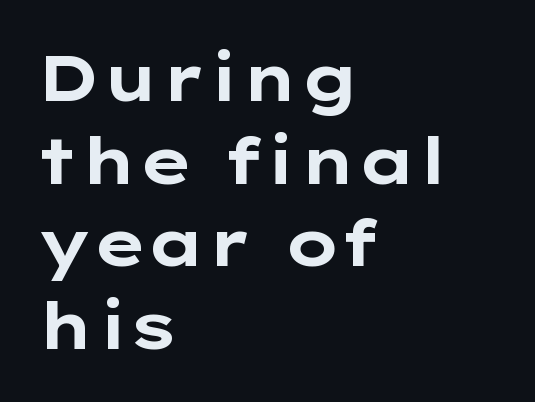
The image shows 65 px bold, wide sans-serif type, upright; set left-aligned, normal line spacing (1.27x), normal letter spacing, not underlined; low stroke contrast and a medium x-height.
